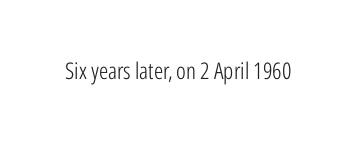
{"italic": "no", "bold": "no", "underline": "no", "letter_spacing": "normal", "letter_spacing_em": 0.0, "glyph_px": 23}
